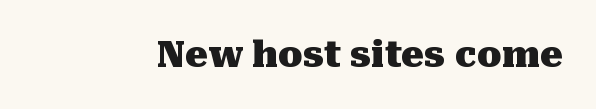
Q: Is the text bold? A: Yes.
Q: Is the text italic (slanted)? A: No, it is upright.
Q: Is the typeface a serif or a sans-serif typeface? A: Serif.
Q: Is the text underlined? A: No.
Q: Is the spacing between letters normal or unusually wide? A: Normal.
Q: Width (condensed, normal, or wide)? A: Normal.
Q: Stroke contrast? A: Medium.
Q: x-height? A: Medium.
Q: Monospaced? A: No.
